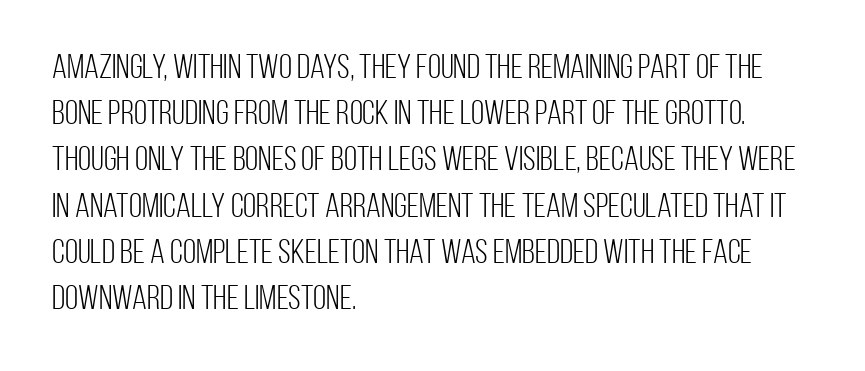
The rendering shows plain stroke endings on the letterforms — a sans-serif design. Is the type heavy? It reads as light-to-regular instead. A typesetter would call this zero additional tracking. Posture: straight, roman, zero tilt. What's the leading like? Ordinary, nothing unusual. The rendering uses natural spacing where letterforms have individual widths.
